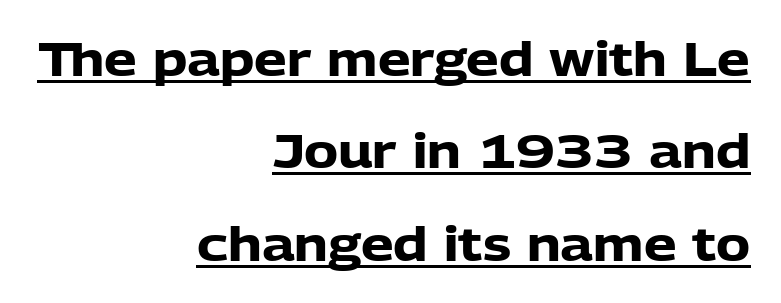
The image shows 46 px heavy sans-serif type, upright; set right-aligned, loose line spacing (2.01x), normal letter spacing, underlined; low stroke contrast and a medium x-height.
